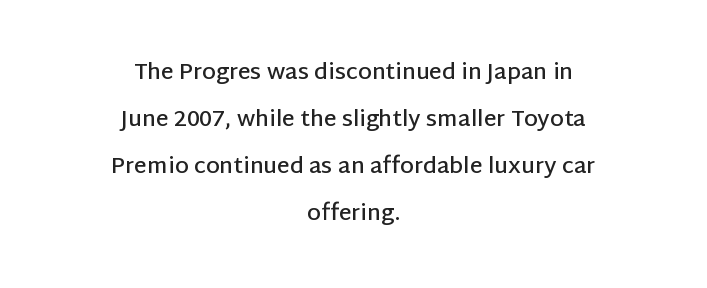
The image shows 22 px text type, upright; set centered, loose line spacing (2.13x), normal letter spacing, not underlined.
